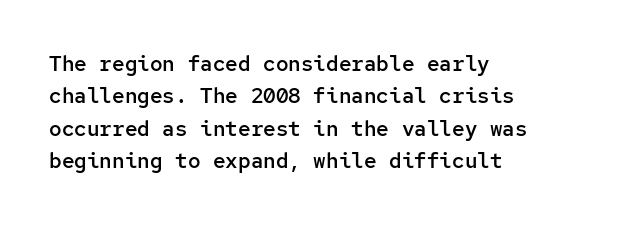
The image shows 21 px text type, upright; set left-aligned, normal line spacing (1.54x), normal letter spacing, not underlined.
